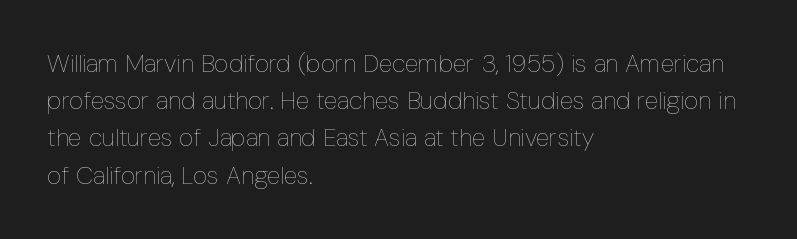
Each new line begins a customary step beneath the previous one. In CSS terms this would be text-align: left. Every character sits straight up, as roman type does. Inter-character spacing is left at the font's built-in metrics.
